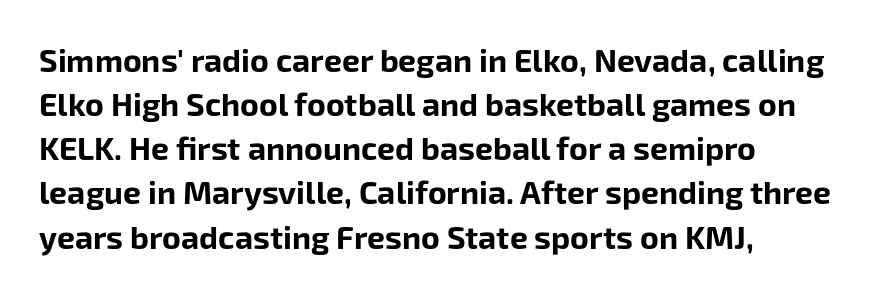
Q: Is the text bold? A: Yes.
Q: Is the text italic (slanted)? A: No, it is upright.
Q: Is the typeface a serif or a sans-serif typeface? A: Sans-serif.
Q: Is the text underlined? A: No.
Q: Is the spacing between letters normal or unusually wide? A: Normal.
Q: Is the spacing between lines tight, normal or loose? A: Normal.
Q: Width (condensed, normal, or wide)? A: Normal.
Q: Stroke contrast? A: Low.
Q: x-height? A: Medium.
Q: Monospaced? A: No.
